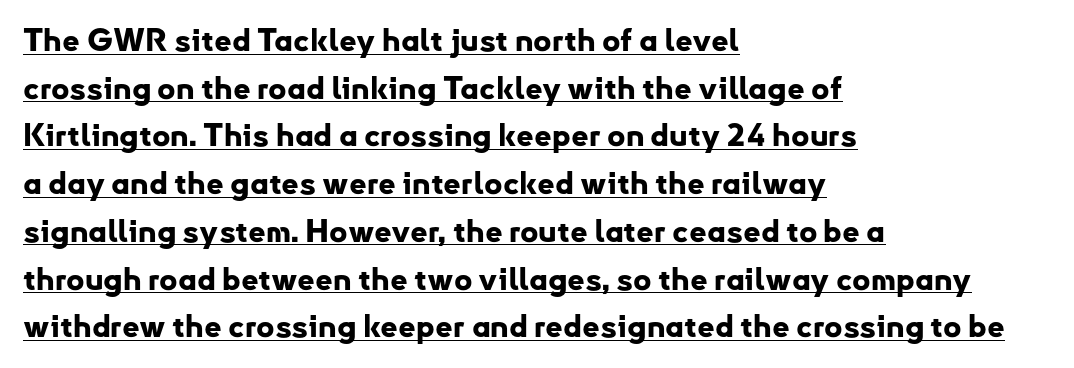
The image shows 31 px bold sans-serif type, upright; set left-aligned, normal line spacing (1.54x), normal letter spacing, underlined; low stroke contrast and a small x-height.
